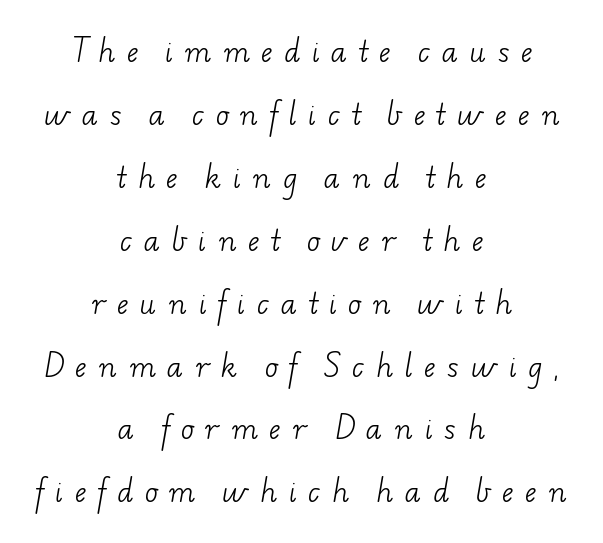
Q: Is the text bold? A: No.
Q: Is the text underlined? A: No.
Q: How is the paragraph aligned? A: Centered.
Q: Is the spacing between letters normal or unusually wide? A: Unusually wide.
Q: Is the spacing between lines tight, normal or loose? A: Loose.
